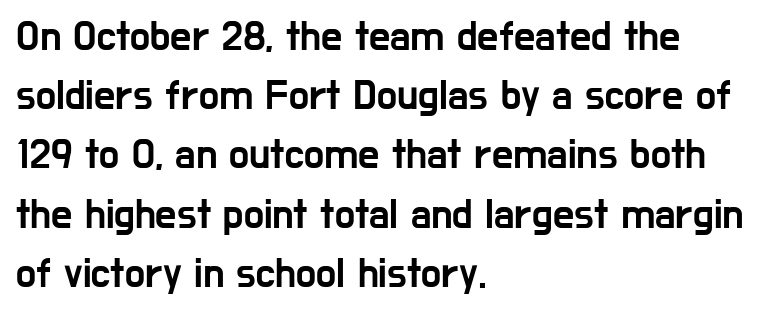
{"serif": "no", "italic": "no", "width": "condensed", "stroke_contrast": "low", "x_height": "medium", "monospaced": "no", "underline": "no", "align": "left", "line_spacing": "normal", "line_spacing_ratio": 1.41, "letter_spacing": "normal", "letter_spacing_em": 0.0, "glyph_px": 42}
